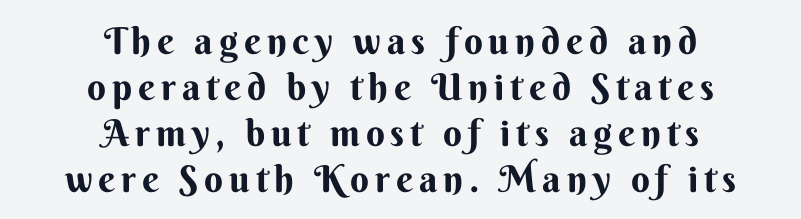
Q: Is the text bold? A: Yes.
Q: Is the text italic (slanted)? A: No, it is upright.
Q: Is the typeface a serif or a sans-serif typeface? A: Sans-serif.
Q: Is the text underlined? A: No.
Q: How is the paragraph aligned? A: Centered.
Q: Width (condensed, normal, or wide)? A: Normal.
Q: Stroke contrast? A: Medium.
Q: x-height? A: Small.
Q: Monospaced? A: No.
